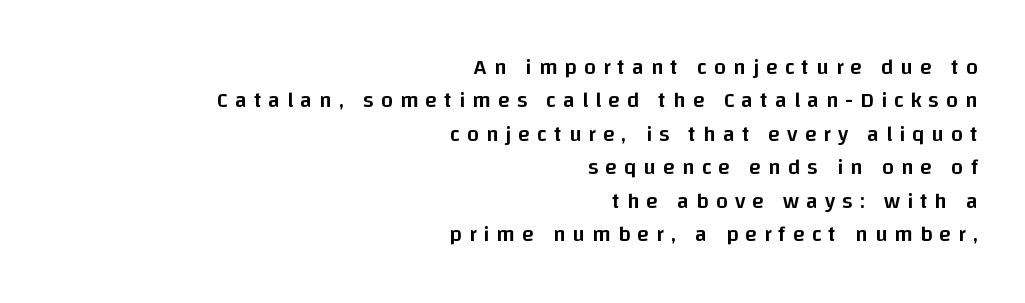
Q: Is the text bold? A: Semi-bold.
Q: Is the text italic (slanted)? A: No, it is upright.
Q: Is the text underlined? A: No.
Q: How is the paragraph aligned? A: Right-aligned.
Q: Is the spacing between letters normal or unusually wide? A: Unusually wide.
Q: Is the spacing between lines tight, normal or loose? A: Normal.
